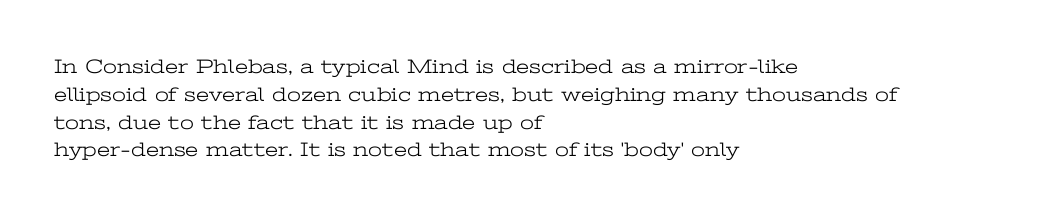
{"italic": "no", "bold": "no", "underline": "no", "align": "left", "line_spacing": "normal", "line_spacing_ratio": 1.39, "letter_spacing": "normal", "letter_spacing_em": 0.0, "glyph_px": 20}
